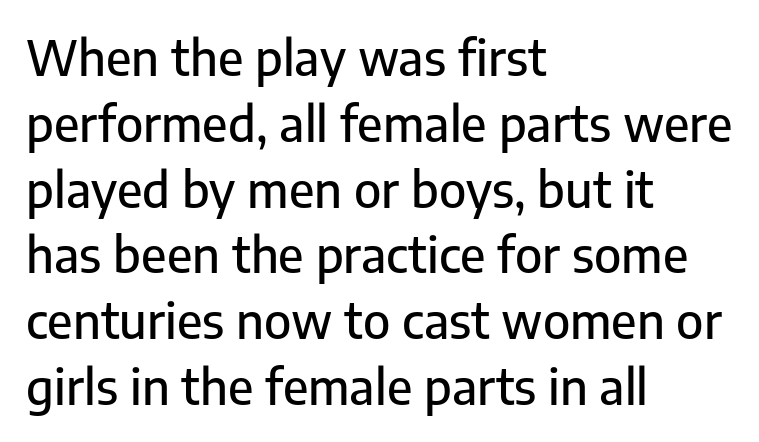
{"serif": "no", "italic": "no", "width": "normal", "stroke_contrast": "low", "x_height": "medium", "monospaced": "no", "underline": "no", "align": "left", "line_spacing": "normal", "line_spacing_ratio": 1.37, "letter_spacing": "normal", "letter_spacing_em": 0.0, "glyph_px": 48}
